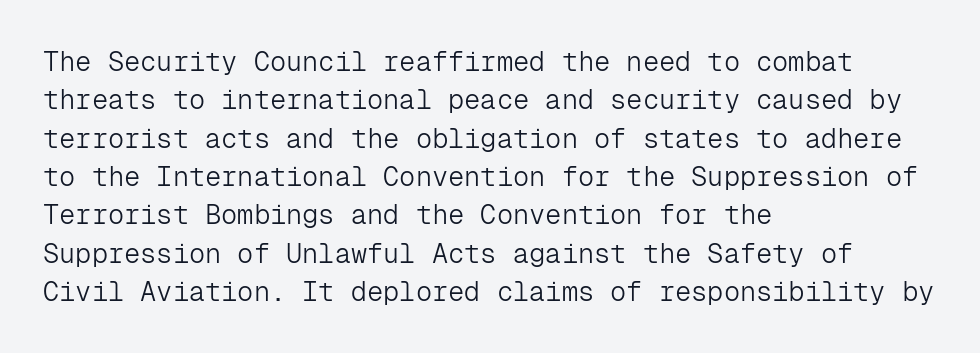
The image shows 27 px text type, upright; set left-aligned, normal line spacing (1.42x), normal letter spacing, not underlined.
